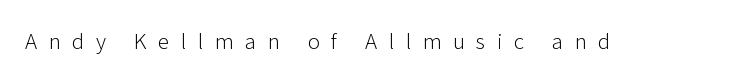
{"italic": "no", "bold": "no", "underline": "no", "letter_spacing": "wide", "letter_spacing_em": 0.5, "glyph_px": 23}
